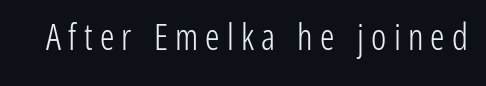
Q: Is the text bold? A: No.
Q: Is the text italic (slanted)? A: No, it is upright.
Q: Is the typeface a serif or a sans-serif typeface? A: Sans-serif.
Q: Is the text underlined? A: No.
Q: Is the spacing between letters normal or unusually wide? A: Unusually wide.
Q: Width (condensed, normal, or wide)? A: Condensed.
Q: Stroke contrast? A: Low.
Q: x-height? A: Medium.
Q: Monospaced? A: No.
